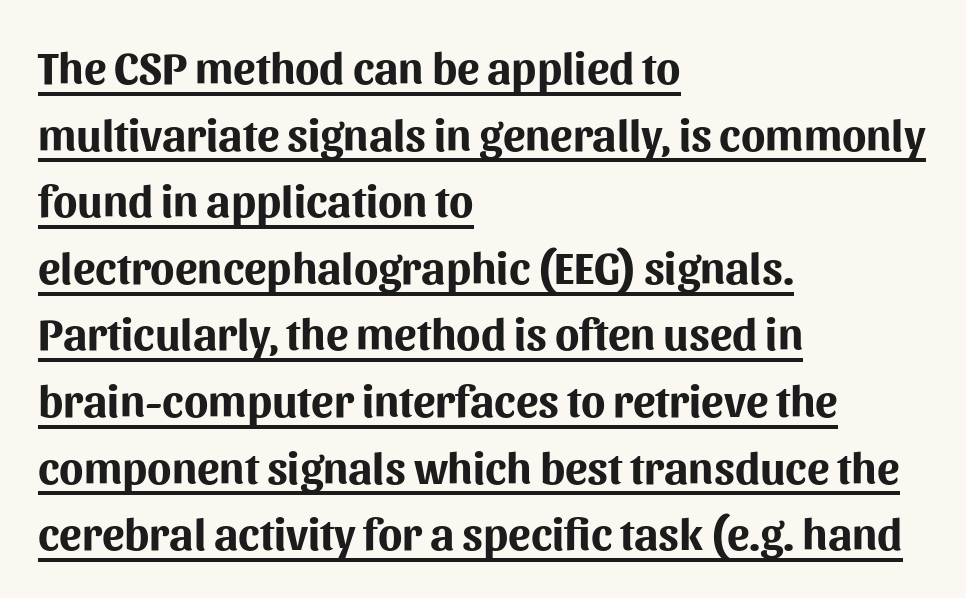
The image shows 45 px bold sans-serif type, upright; set left-aligned, normal line spacing (1.48x), normal letter spacing, underlined; medium stroke contrast and a medium x-height.
